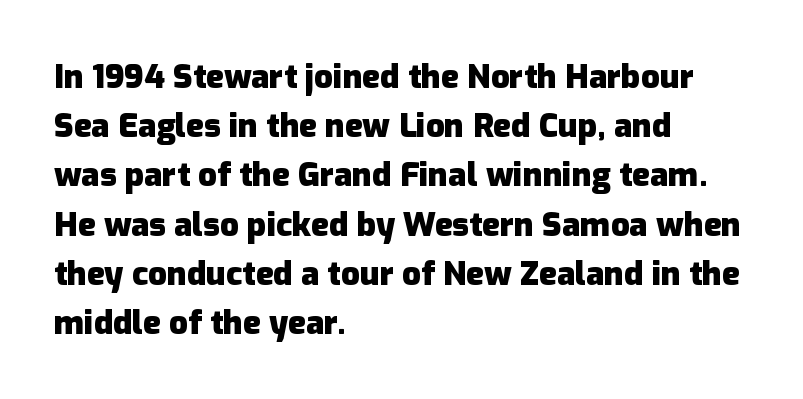
Q: Is the text bold? A: Yes.
Q: Is the text italic (slanted)? A: No, it is upright.
Q: Is the typeface a serif or a sans-serif typeface? A: Sans-serif.
Q: Is the text underlined? A: No.
Q: How is the paragraph aligned? A: Left-aligned.
Q: Is the spacing between letters normal or unusually wide? A: Normal.
Q: Is the spacing between lines tight, normal or loose? A: Normal.
Q: Width (condensed, normal, or wide)? A: Normal.
Q: Stroke contrast? A: Low.
Q: x-height? A: Medium.
Q: Monospaced? A: No.
